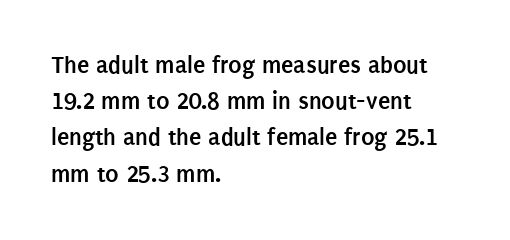
Typesetter's note: full bold, strokes at maximum text heaviness. Rendered with straight, roman letterforms. The line-height multiplier appears to be the usual default. Words appear dense and cohesive because spacing is normal. A student would call this left alignment; a typographer would say flush left, rag right. The baseline area is clear.
